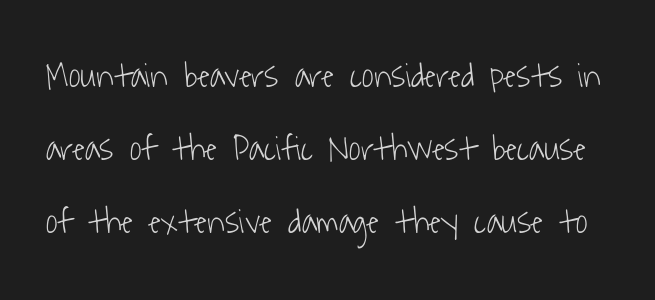
Q: Is the text bold? A: No.
Q: Is the typeface a serif or a sans-serif typeface? A: Sans-serif.
Q: Is the text underlined? A: No.
Q: Is the spacing between letters normal or unusually wide? A: Normal.
Q: Is the spacing between lines tight, normal or loose? A: Loose.
Q: Width (condensed, normal, or wide)? A: Condensed.
Q: Stroke contrast? A: Low.
Q: x-height? A: Medium.
Q: Monospaced? A: No.
